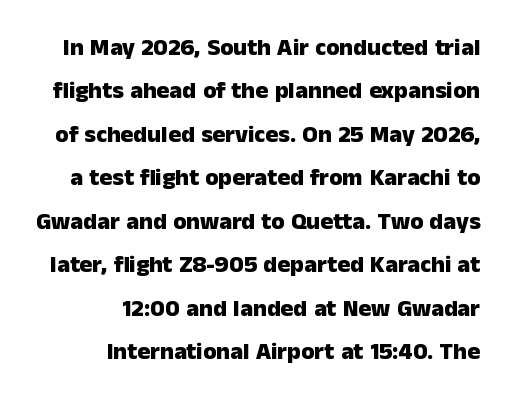
The image shows 24 px bold type, upright; set right-aligned, line spacing 1.81x, normal letter spacing, not underlined.
